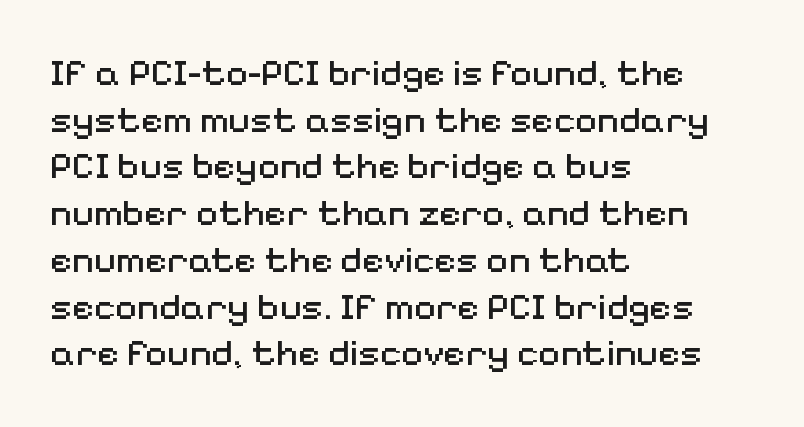
{"serif": "no", "italic": "no", "bold": "no", "weight": "regular", "width": "normal", "stroke_contrast": "medium", "x_height": "medium", "monospaced": "no", "underline": "no", "align": "left", "line_spacing_ratio": 1.23, "letter_spacing": "normal", "letter_spacing_em": 0.0, "glyph_px": 38}
